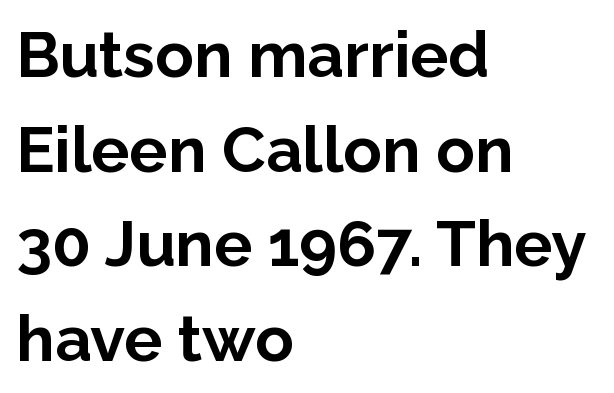
Q: Is the text bold? A: Yes.
Q: Is the text italic (slanted)? A: No, it is upright.
Q: Is the typeface a serif or a sans-serif typeface? A: Sans-serif.
Q: Is the text underlined? A: No.
Q: How is the paragraph aligned? A: Left-aligned.
Q: Is the spacing between letters normal or unusually wide? A: Normal.
Q: Is the spacing between lines tight, normal or loose? A: Normal.
Q: Width (condensed, normal, or wide)? A: Normal.
Q: Stroke contrast? A: Low.
Q: x-height? A: Medium.
Q: Monospaced? A: No.
